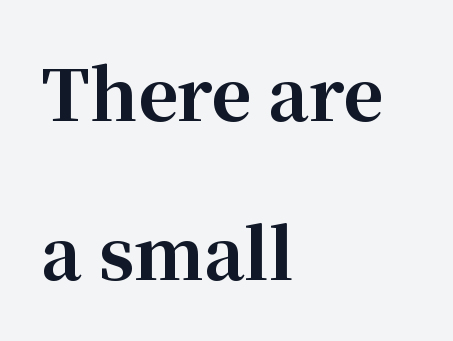
The image shows 69 px bold serif type, upright; set left-aligned, loose line spacing (2.3x), normal letter spacing, not underlined; high stroke contrast and a medium x-height.
